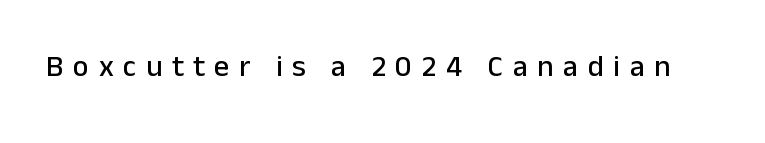
The image shows 30 px sans-serif type, upright; set unusually wide letter spacing (+0.32 em), not underlined; low stroke contrast and a medium x-height.
